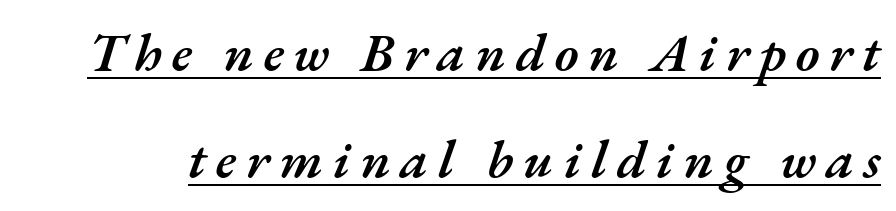
{"italic": "yes", "lean": "right", "slant_degrees": 17, "bold": "semi", "weight": "semibold", "width": "normal", "stroke_contrast": "medium", "x_height": "small", "monospaced": "no", "underline": "yes", "line_spacing": "loose", "line_spacing_ratio": 1.98, "glyph_px": 54}
